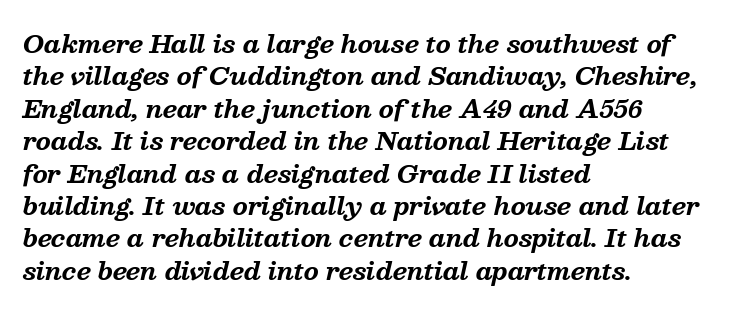
Designer's note — italics engaged. This sample keeps an unexceptional amount of space between lines. You could call the tracking neutral — neither tight nor loose. A bare baseline throughout the passage. A full-strength bold gives these letters their thick strokes. Line beginnings align vertically; line endings do not.
